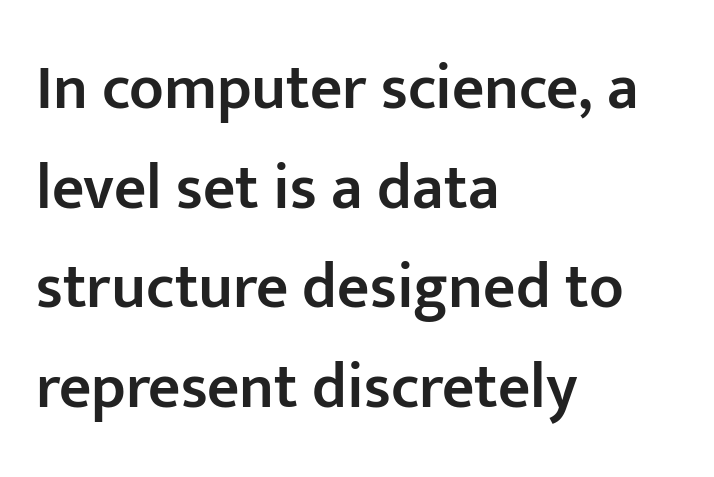
Tracking value appears to be zero — textbook default spacing. The face used here is proportionally spaced, like ordinary book or web type. The glyphs in this specimen are sans serif. The strip under each line holds only bare page. How would I describe the line gaps? Plain and ordinary.
